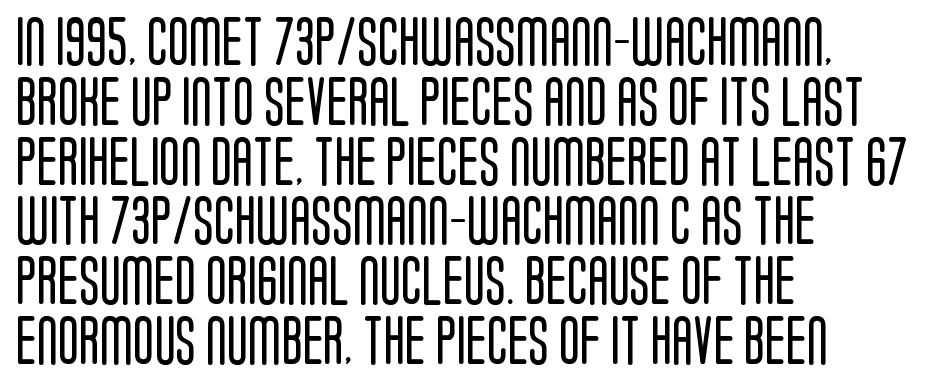
The image shows 49 px regular-weight, condensed sans-serif type, upright; set left-aligned, line spacing 1.22x, normal letter spacing, not underlined; low stroke contrast and a large x-height.
